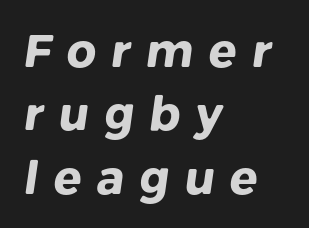
Does the type have serifs? No, each stem ends abruptly. Here the designer chose a conventional face with non-uniform glyph widths. The paragraph has a hard left edge and a soft right edge. Plain, unruled lines of type. Notice how thick the strokes are: this is what a full bold looks like.
